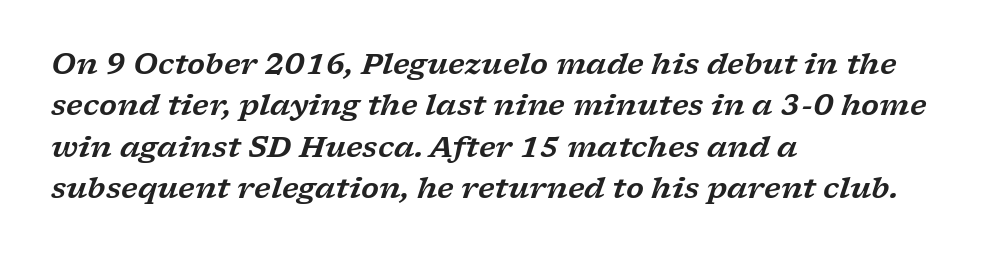
The image shows 29 px wide serif type, italic (leaning right); set left-aligned, normal line spacing (1.43x), normal letter spacing, not underlined; low stroke contrast and a medium x-height.
